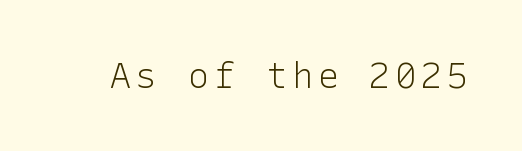
Ascenders rise straight up at ninety degrees. Check the space under the baseline: it is left empty. Ink coverage per letter is moderate at most. The designer went with a sans here, leaving each stem footless.
